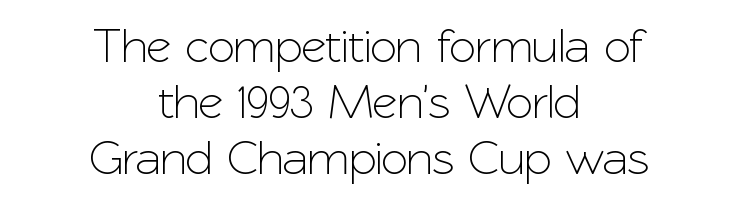
{"serif": "no", "italic": "no", "width": "normal", "stroke_contrast": "low", "x_height": "medium", "monospaced": "no", "underline": "no", "align": "center", "line_spacing": "tight", "line_spacing_ratio": 1.14, "letter_spacing": "normal", "letter_spacing_em": 0.0, "glyph_px": 49}
